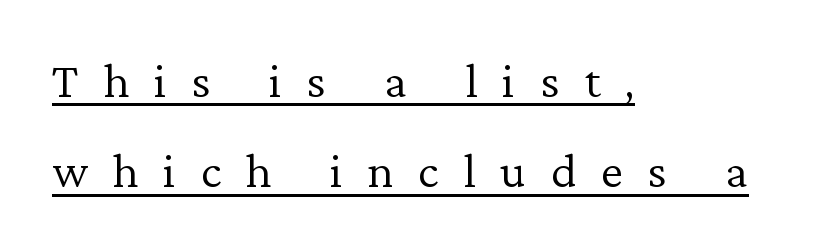
{"serif": "yes", "italic": "no", "bold": "no", "weight": "light", "width": "normal", "stroke_contrast": "low", "x_height": "medium", "monospaced": "no", "underline": "yes", "align": "left", "line_spacing_ratio": 1.81, "letter_spacing": "wide", "letter_spacing_em": 0.49, "glyph_px": 50}
